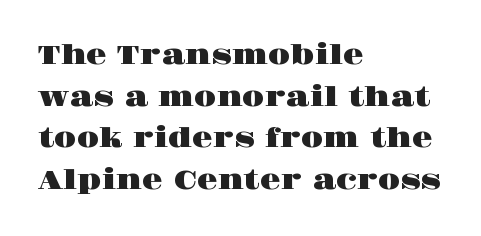
The image shows 27 px text type, upright; set left-aligned, normal line spacing (1.54x), normal letter spacing, not underlined.
